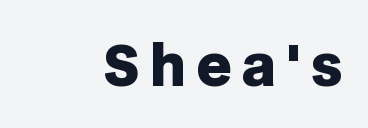
{"serif": "no", "italic": "no", "bold": "yes", "weight": "heavy", "width": "normal", "stroke_contrast": "low", "x_height": "large", "monospaced": "no", "underline": "no", "glyph_px": 55}
